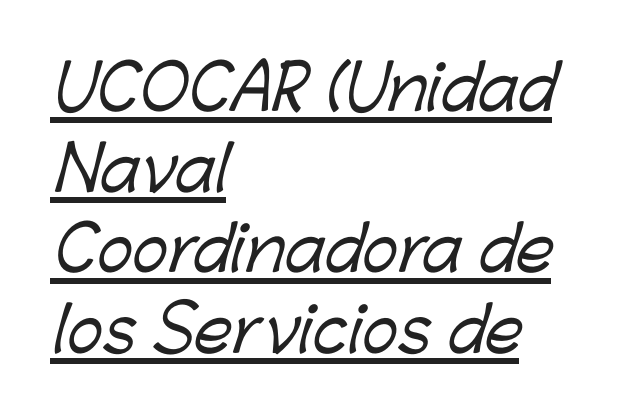
{"serif": "no", "width": "normal", "stroke_contrast": "low", "x_height": "medium", "monospaced": "no", "underline": "yes", "align": "left", "line_spacing": "normal", "line_spacing_ratio": 1.32, "letter_spacing": "normal", "letter_spacing_em": 0.0, "glyph_px": 61}
